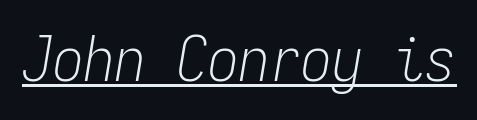
The weight tops out at a normal text grade. The axis of the letterforms is tilted away from vertical. This rendering features underlined lettering. This rendering leaves character spacing at its baseline value.
